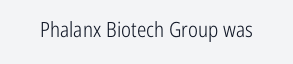
{"italic": "no", "bold": "no", "underline": "no", "letter_spacing": "normal", "letter_spacing_em": 0.0, "glyph_px": 21}
